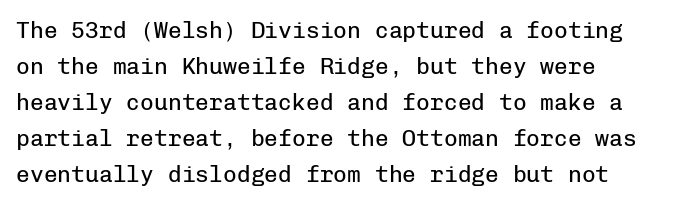
The image shows 23 px text type, upright; set normal line spacing (1.57x), normal letter spacing, not underlined.
